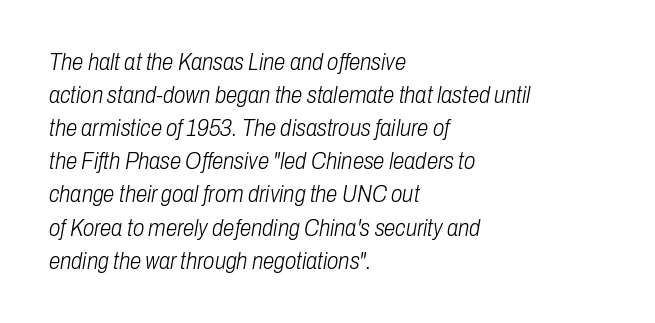
The image shows 23 px text type, italic (leaning right); set left-aligned, normal line spacing (1.44x), normal letter spacing, not underlined.
